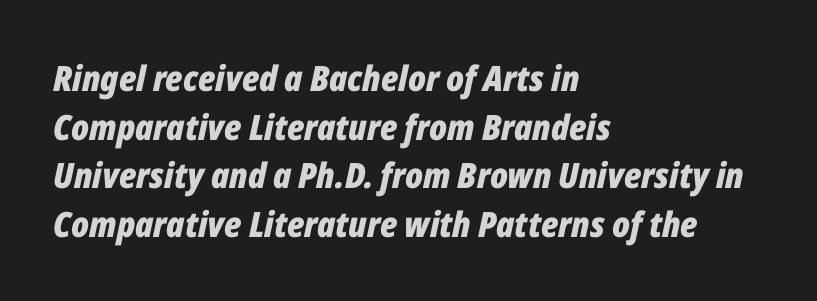
Quick note: interline space is typical. Its strokes are broad and dark, the hallmark of bold type. The text carries the slant typical of an italic or oblique font. This rendering features lettering with no underline. The letters advance in unequal steps, a hallmark of proportional type.
